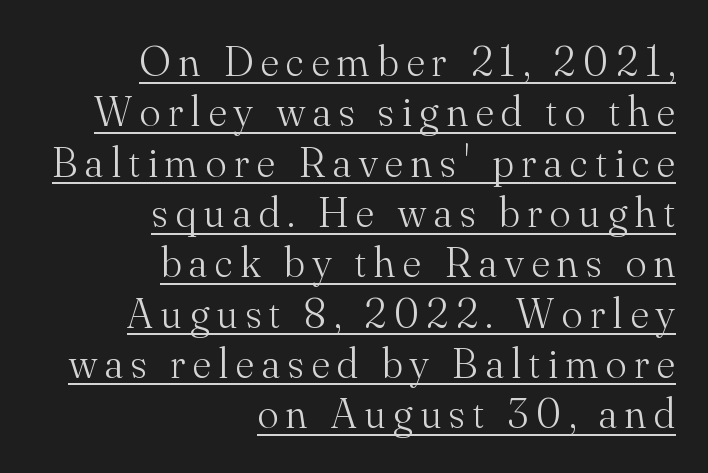
{"serif": "yes", "italic": "no", "bold": "no", "weight": "light", "width": "normal", "stroke_contrast": "medium", "x_height": "small", "monospaced": "no", "underline": "yes", "align": "right", "line_spacing_ratio": 1.17, "glyph_px": 43}
